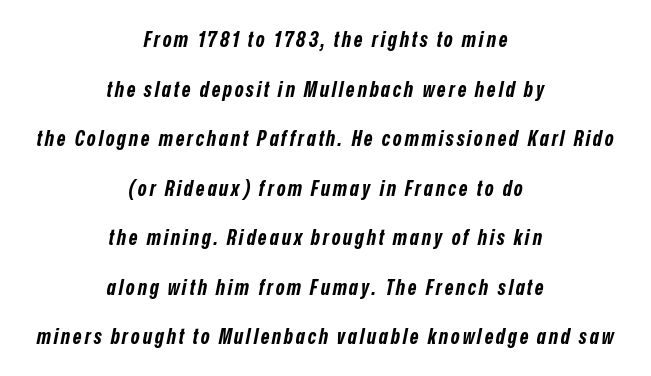
Q: Is the text bold? A: Yes.
Q: Is the text italic (slanted)? A: Yes, it leans right by about 12 degrees.
Q: Is the text underlined? A: No.
Q: How is the paragraph aligned? A: Centered.
Q: Is the spacing between lines tight, normal or loose? A: Loose.
